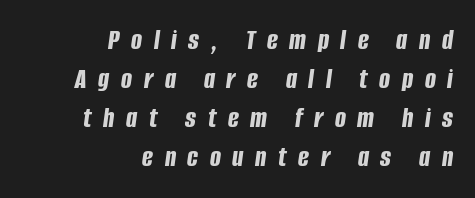
Q: Is the text bold? A: Yes.
Q: Is the text italic (slanted)? A: Yes, it leans right by about 8 degrees.
Q: Is the text underlined? A: No.
Q: How is the paragraph aligned? A: Right-aligned.
Q: Is the spacing between letters normal or unusually wide? A: Unusually wide.
Q: Is the spacing between lines tight, normal or loose? A: Normal.
Q: Width (condensed, normal, or wide)? A: Condensed.
Q: Stroke contrast? A: Low.
Q: x-height? A: Large.
Q: Monospaced? A: No.
